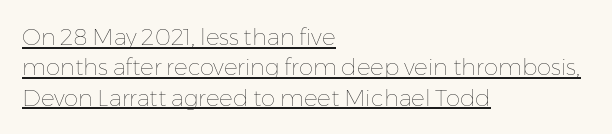
{"italic": "no", "bold": "no", "underline": "yes", "align": "left", "line_spacing": "normal", "line_spacing_ratio": 1.32, "letter_spacing": "normal", "letter_spacing_em": 0.0, "glyph_px": 23}
